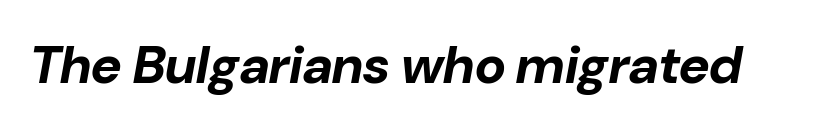
Look at the stroke-to-counter ratio: heavy, a bold. Each word holds together tightly as a unit, with standard inter-letter gaps. Looking at the ascenders, they clearly lean. Varying glyph widths throughout — classic text-font behaviour.
